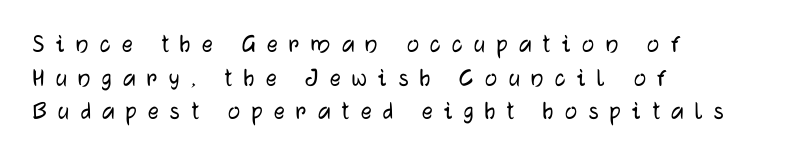
{"italic": "no", "underline": "no", "align": "left", "line_spacing": "normal", "line_spacing_ratio": 1.25, "letter_spacing": "wide", "letter_spacing_em": 0.42, "glyph_px": 27}
